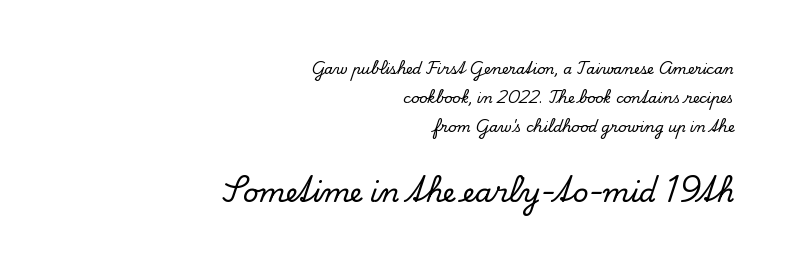
Q: Is the text italic (slanted)? A: Yes.
Q: Is the text underlined? A: No.
Q: How is the paragraph aligned? A: Right-aligned.
Q: Is the spacing between letters normal or unusually wide? A: Normal.
Q: Is the spacing between lines tight, normal or loose? A: Loose.
Q: Which block of text is set in a larger size, the first (top) or the second (bottom)? A: The second (bottom) one.
